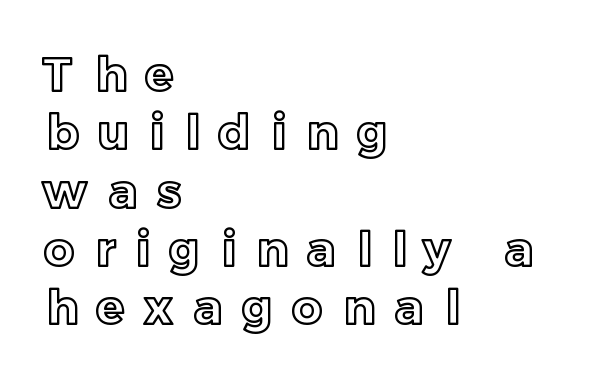
{"italic": "no", "width": "normal", "x_height": "medium", "monospaced": "no", "underline": "no", "align": "left", "line_spacing_ratio": 1.24, "letter_spacing": "wide", "letter_spacing_em": 0.43, "glyph_px": 47}
